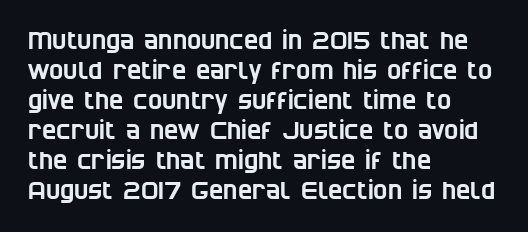
{"underline": "no", "align": "left", "line_spacing": "normal", "line_spacing_ratio": 1.25, "letter_spacing": "normal", "letter_spacing_em": 0.0, "glyph_px": 24}
